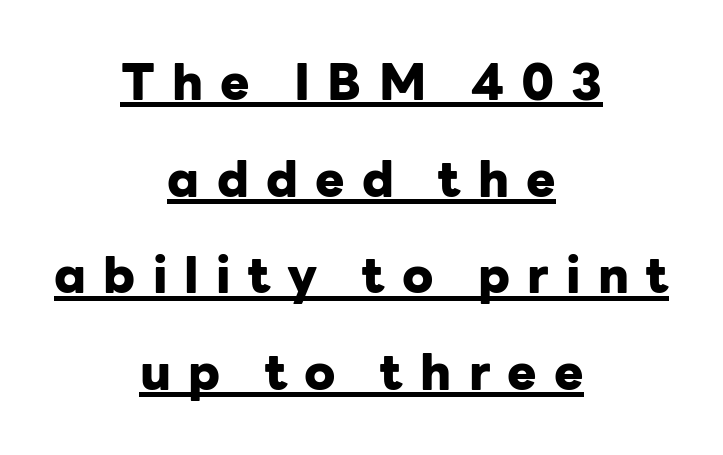
The image shows 49 px heavy sans-serif type, upright; set centered, loose line spacing (1.97x), unusually wide letter spacing (+0.35 em), underlined; low stroke contrast and a medium x-height.
